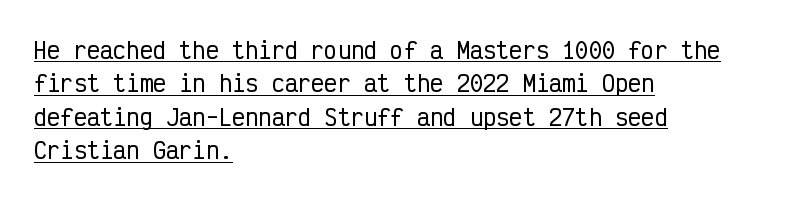
The image shows 22 px text type, upright; set left-aligned, normal line spacing (1.52x), normal letter spacing, underlined.
